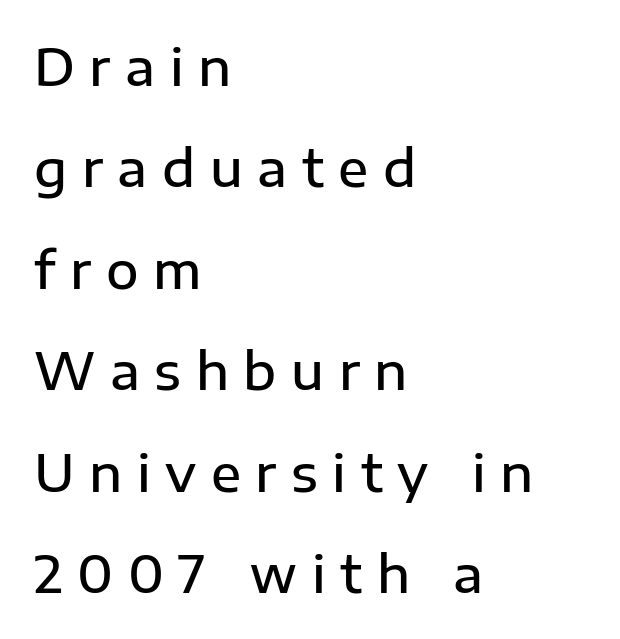
{"serif": "no", "italic": "no", "bold": "semi", "weight": "semibold", "width": "normal", "stroke_contrast": "low", "x_height": "medium", "monospaced": "no", "underline": "no", "align": "left", "line_spacing": "loose", "line_spacing_ratio": 2.03, "letter_spacing": "wide", "letter_spacing_em": 0.29, "glyph_px": 50}
